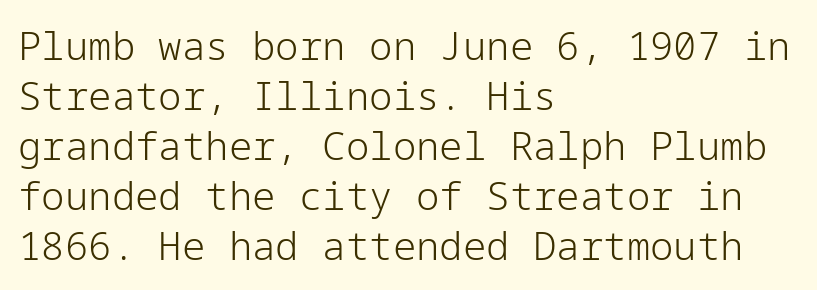
{"serif": "no", "italic": "no", "bold": "no", "weight": "light", "width": "normal", "stroke_contrast": "low", "x_height": "medium", "underline": "no", "align": "left", "line_spacing": "normal", "line_spacing_ratio": 1.28, "letter_spacing": "normal", "letter_spacing_em": 0.0, "glyph_px": 39}
